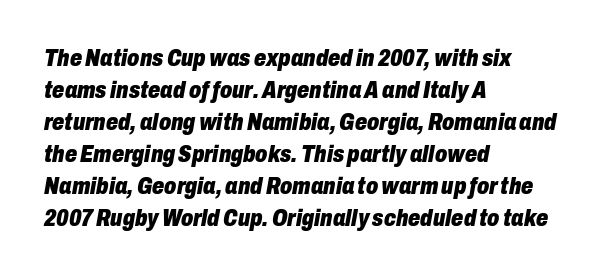
Tracking here is standard; glyphs follow each other at the usual distance. Is the block centered? No — it sits flush against the left margin. Designer's note — italics engaged. Line spacing here is normal.
